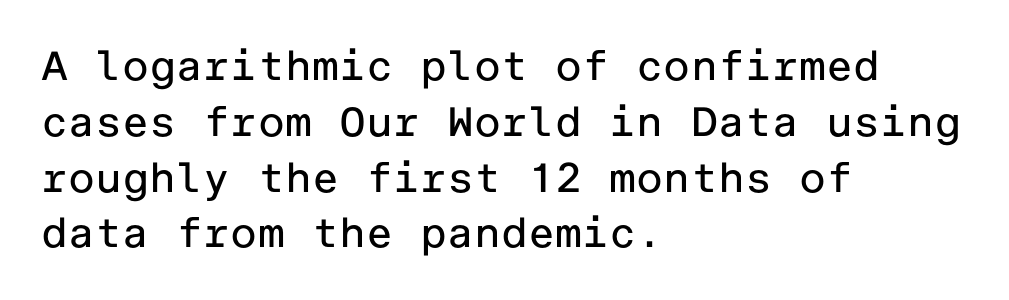
Rendered with straight, roman letterforms. Which margin do the lines hug? The left one — the right edge is uneven. The area under the type is left untouched. Vertically, the passage feels balanced, rows spaced as you'd expect. A typesetter would label this face a sans. Counters stay open thanks to moderate or lighter strokes.
